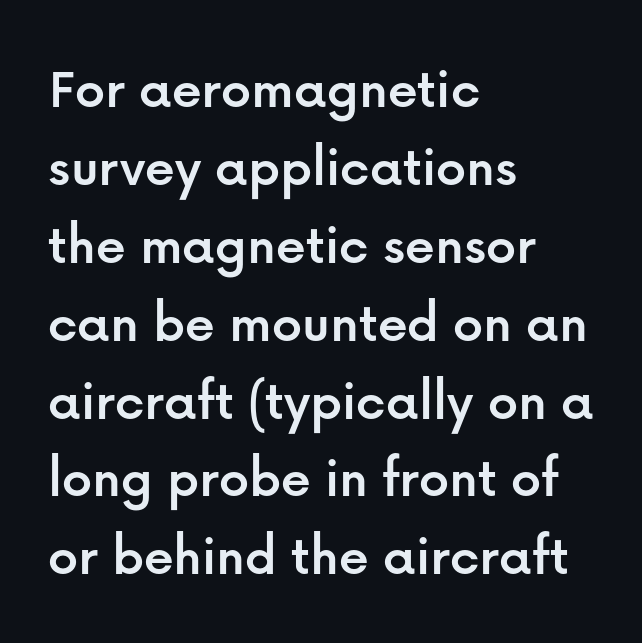
Think of a printed novel: that variable character pitch is what you see here. Italic? Not at all — the glyphs are vertical. The tracking reads as untouched default to a designer's eye. Underlining? Definitely not there. Is the block centered? No — it sits flush against the left margin. Leading: standard.
